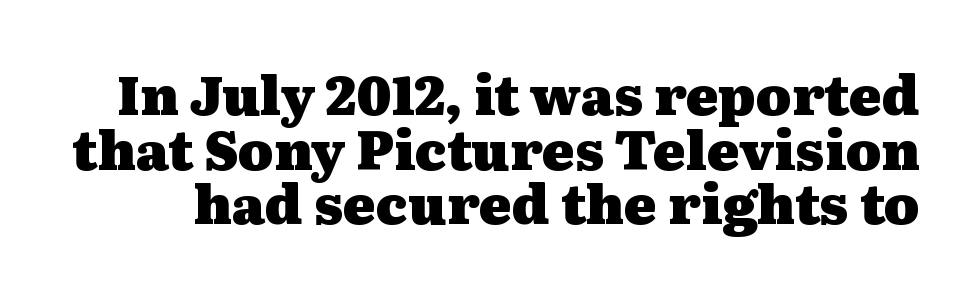
Q: Is the text bold? A: Yes.
Q: Is the text italic (slanted)? A: No, it is upright.
Q: Is the typeface a serif or a sans-serif typeface? A: Serif.
Q: Is the text underlined? A: No.
Q: Is the spacing between letters normal or unusually wide? A: Normal.
Q: Is the spacing between lines tight, normal or loose? A: Tight.
Q: Width (condensed, normal, or wide)? A: Wide.
Q: Stroke contrast? A: Medium.
Q: x-height? A: Medium.
Q: Monospaced? A: No.
